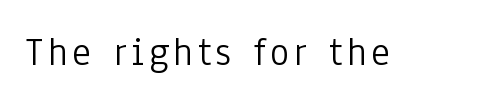
{"serif": "no", "italic": "no", "bold": "no", "weight": "light", "width": "condensed", "stroke_contrast": "low", "x_height": "medium", "monospaced": "no", "underline": "no", "glyph_px": 40}
